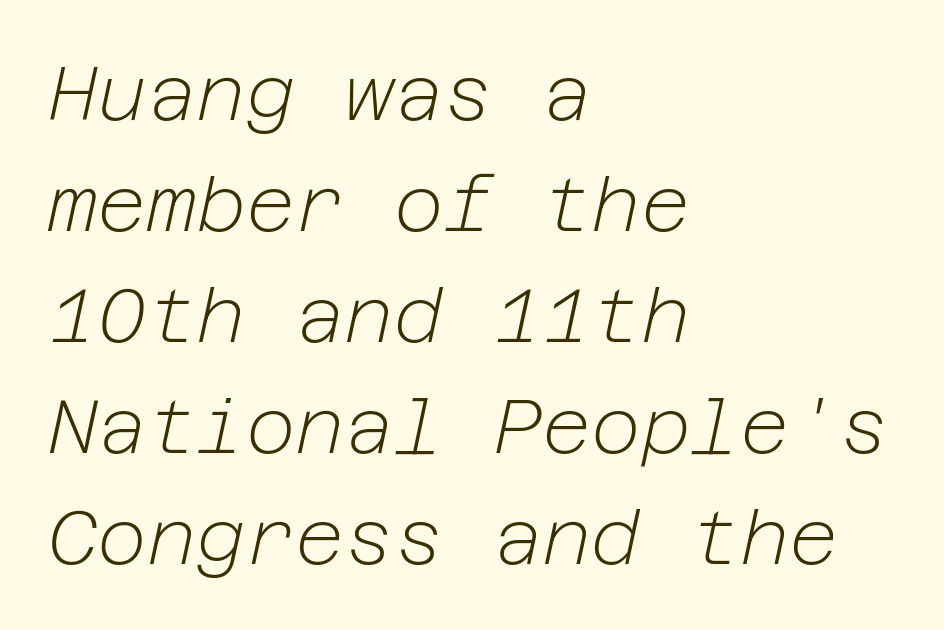
The type is set solid horizontally, with unmodified tracking. Whoever set this chose a conventional vertical rhythm. Is the type slanted? Yes — the strokes lean at a clear angle. No heavy texture on the line: the type isn't bold. If you drew a ruler down the left edge, every line would touch it.
